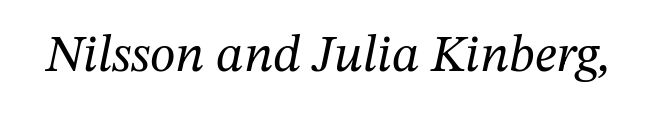
The image shows 52 px regular-weight serif type, italic (leaning right); set normal letter spacing, not underlined; medium stroke contrast and a medium x-height.
